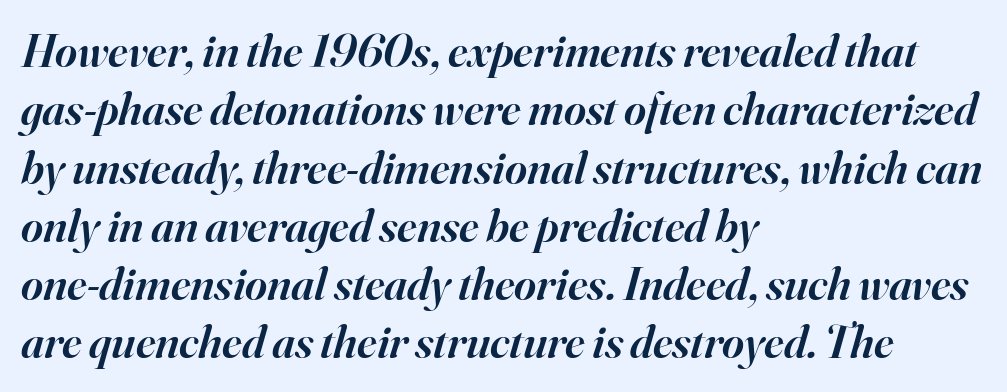
{"serif": "yes", "italic": "yes", "lean": "right", "slant_degrees": 16, "bold": "semi", "weight": "semibold", "width": "normal", "stroke_contrast": "high", "x_height": "small", "monospaced": "no", "underline": "no", "align": "left", "line_spacing_ratio": 1.24, "letter_spacing": "normal", "letter_spacing_em": 0.0, "glyph_px": 47}
